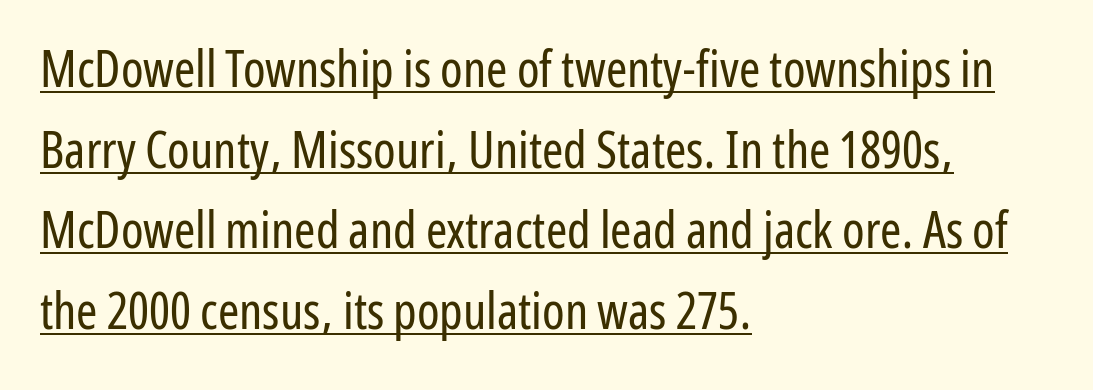
Decoration check: the copy is underlined. In terms of posture, this sample is upright. Note the varied advance widths — an 'i' is clearly narrower than an 'm'. If you drew a ruler down the left edge, every line would touch it. The font family rendered here belongs to the sans-serif group. The block of text has a typical density, with ordinary space between rows.
